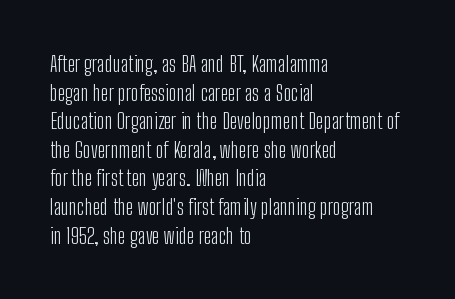
Check the space under the baseline: it is left empty. Characters follow at the spacing the type designer built in. These glyphs show unthickened strokes, regular width or finer. This is the regular roman posture of the typeface. A typesetter would call this leading conventional body-copy spacing. The compositor pushed each line to the left boundary.
